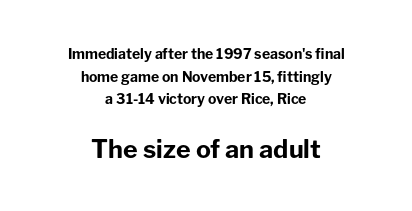
Q: Is the text bold? A: Yes.
Q: Is the text italic (slanted)? A: No, it is upright.
Q: Is the text underlined? A: No.
Q: How is the paragraph aligned? A: Centered.
Q: Is the spacing between letters normal or unusually wide? A: Normal.
Q: Is the spacing between lines tight, normal or loose? A: Normal.
Q: Which block of text is set in a larger size, the first (top) or the second (bottom)? A: The second (bottom) one.
